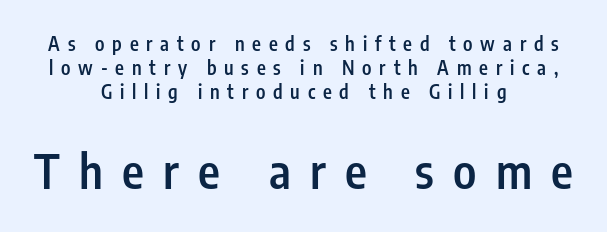
You could not count columns in this text — the font is proportionally spaced. Type size steps up from the first block to the second. It's the straight-up-and-down kind of type. Between one letter and the next there's a generous, obvious gap. The gap between lines stays unmarked.
